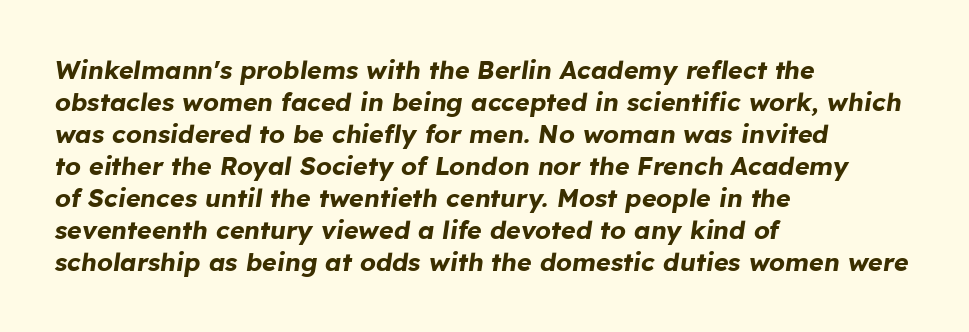
The image shows 25 px bold type, italic (leaning right); set left-aligned, normal line spacing (1.28x), normal letter spacing, not underlined.
